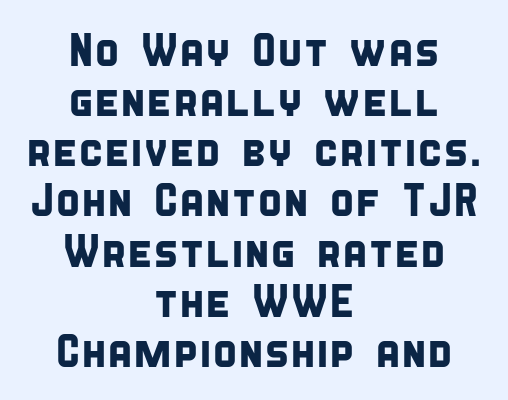
Q: Is the typeface a serif or a sans-serif typeface? A: Sans-serif.
Q: Is the text underlined? A: No.
Q: How is the paragraph aligned? A: Centered.
Q: Is the spacing between letters normal or unusually wide? A: Normal.
Q: Is the spacing between lines tight, normal or loose? A: Tight.
Q: Width (condensed, normal, or wide)? A: Condensed.
Q: Stroke contrast? A: Low.
Q: x-height? A: Large.
Q: Monospaced? A: No.
